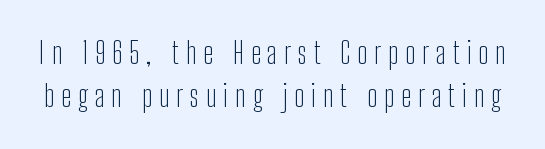
The image shows 30 px light, condensed sans-serif type, upright; set normal line spacing (1.45x), unusually wide letter spacing (+0.23 em), not underlined; low stroke contrast and a medium x-height.
